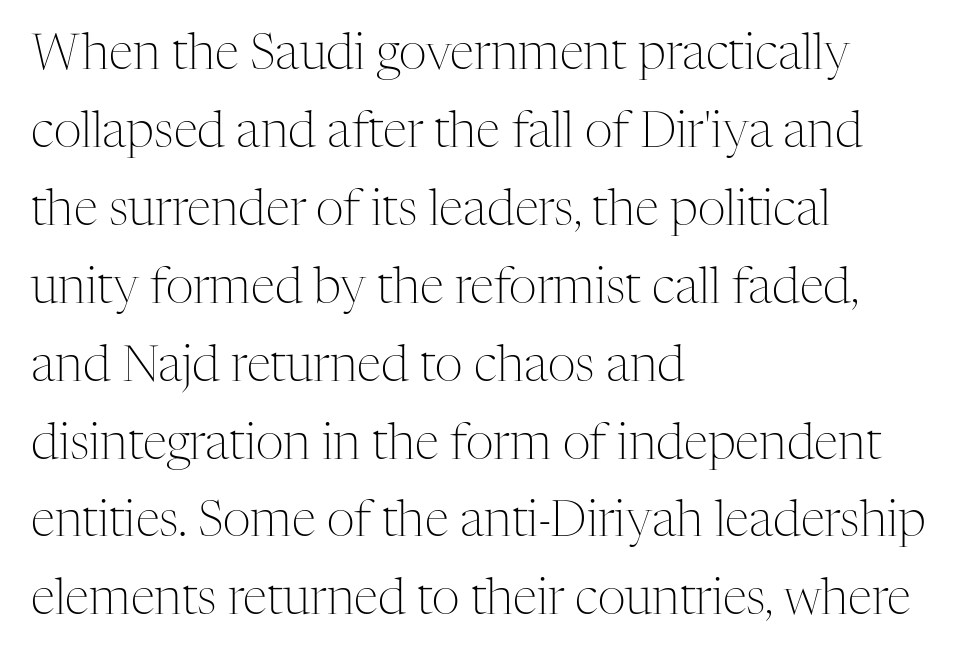
Observe the ordinary spacing: letters are neighbours, not strangers. These lines were composed using upright roman letters. Nobody drew a line under any word here. This sample has the flowing, uneven cadence of proportional lettering.
